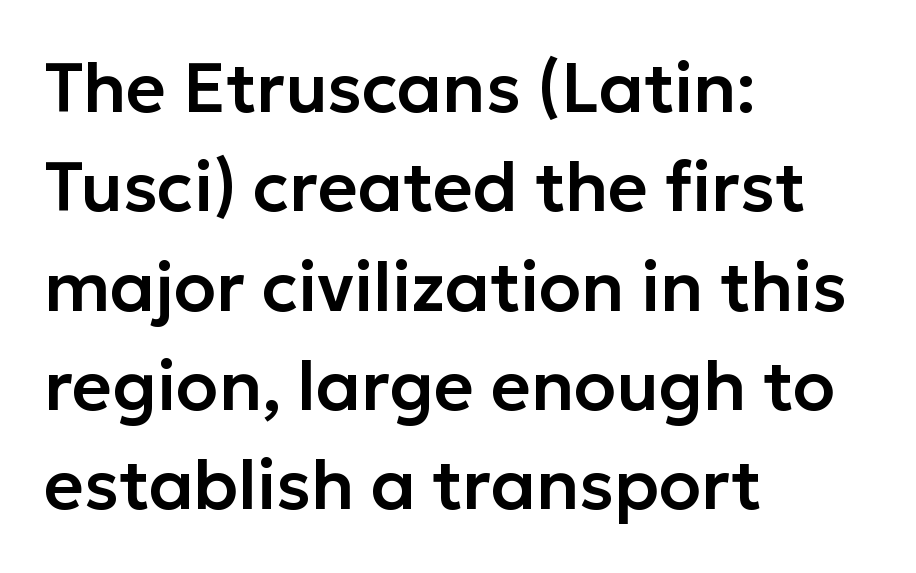
Quick note: not italic, upright. The gap between lines stays unmarked. Proportional: the letters do not fall into vertical columns. Inter-character spacing is left at the font's built-in metrics. Alignment: flush left.
